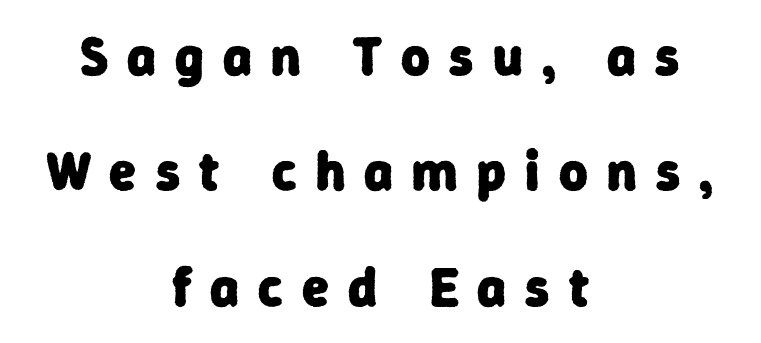
Serifs: no, the terminals of the letterforms are clean. Caption: expanded tracking, letters set apart. In terms of leading, this rendering errs on the spacious side. Weight check: bold — yes, fully. Character widths vary here, with narrow letters taking less room than wide ones. Compared with a flush-left layout, this one balances lines on the center instead.
